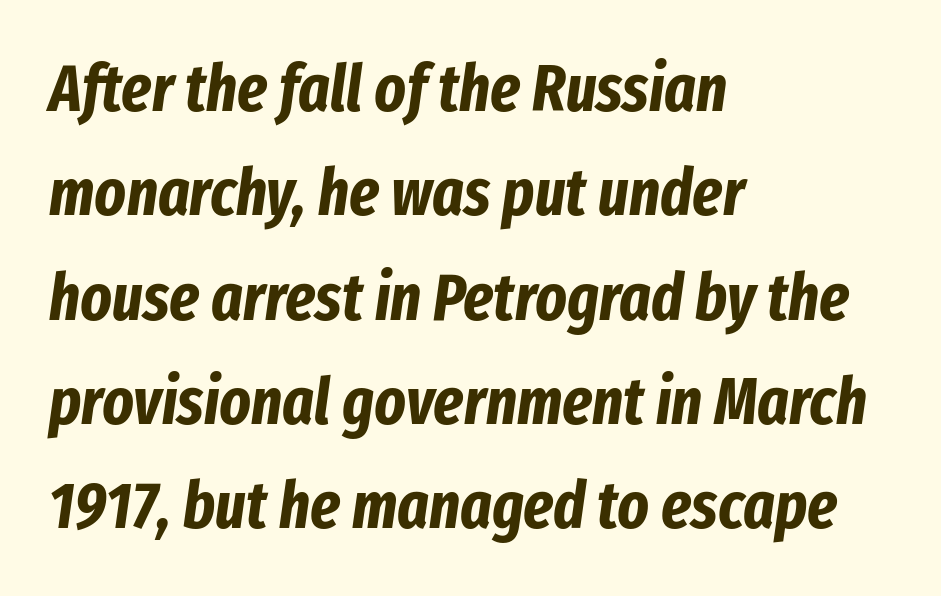
Q: Is the text bold? A: Yes.
Q: Is the text italic (slanted)? A: Yes, it leans right by about 8 degrees.
Q: Is the text underlined? A: No.
Q: How is the paragraph aligned? A: Left-aligned.
Q: Is the spacing between letters normal or unusually wide? A: Normal.
Q: Is the spacing between lines tight, normal or loose? A: Normal.
Q: Width (condensed, normal, or wide)? A: Condensed.
Q: Stroke contrast? A: Low.
Q: x-height? A: Medium.
Q: Monospaced? A: No.
